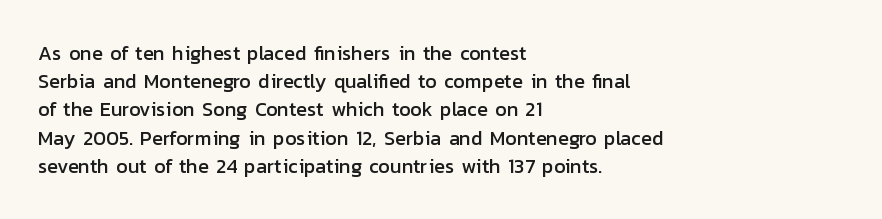
{"italic": "no", "underline": "no", "align": "left", "line_spacing": "normal", "line_spacing_ratio": 1.41, "letter_spacing": "normal", "letter_spacing_em": 0.0, "glyph_px": 20}
